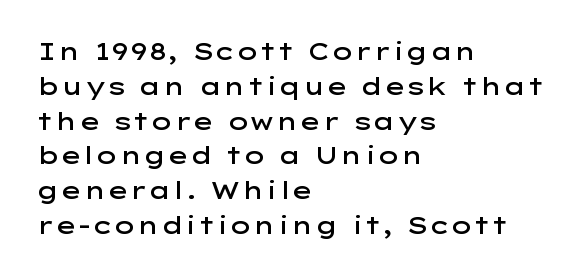
Q: Is the text bold? A: Semi-bold.
Q: Is the text italic (slanted)? A: No, it is upright.
Q: Is the text underlined? A: No.
Q: How is the paragraph aligned? A: Left-aligned.
Q: Is the spacing between letters normal or unusually wide? A: Normal.
Q: Is the spacing between lines tight, normal or loose? A: Normal.
